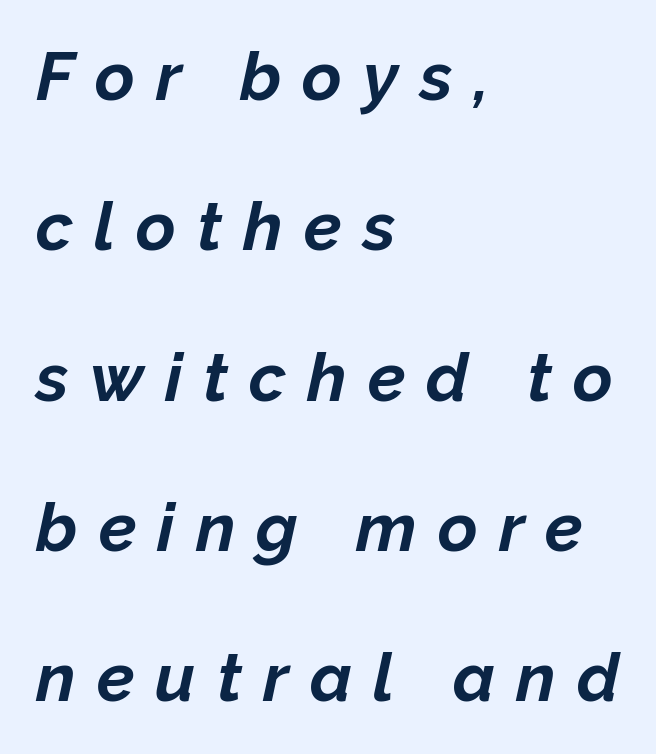
The image shows 68 px bold type, italic (leaning right); set left-aligned, loose line spacing (2.21x), unusually wide letter spacing (+0.31 em), not underlined; low stroke contrast and a medium x-height.
